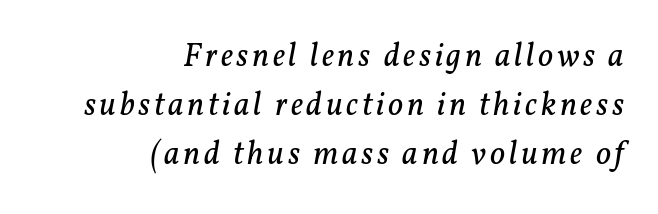
Q: Is the text bold? A: No.
Q: Is the text italic (slanted)? A: Yes, it leans right by about 11 degrees.
Q: Is the typeface a serif or a sans-serif typeface? A: Serif.
Q: Is the text underlined? A: No.
Q: How is the paragraph aligned? A: Right-aligned.
Q: Is the spacing between lines tight, normal or loose? A: Normal.
Q: Width (condensed, normal, or wide)? A: Normal.
Q: Stroke contrast? A: Low.
Q: x-height? A: Medium.
Q: Monospaced? A: No.
